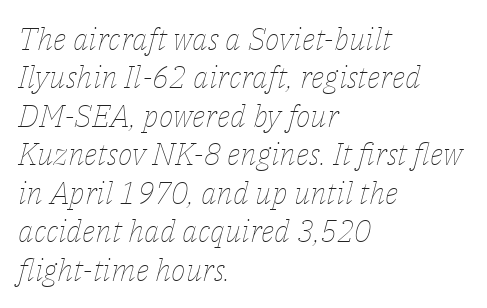
{"italic": "yes", "lean": "right", "slant_degrees": 14, "bold": "no", "weight": "thin", "width": "normal", "stroke_contrast": "low", "x_height": "medium", "monospaced": "no", "underline": "no", "align": "left", "line_spacing_ratio": 1.24, "letter_spacing": "normal", "letter_spacing_em": 0.0, "glyph_px": 31}
